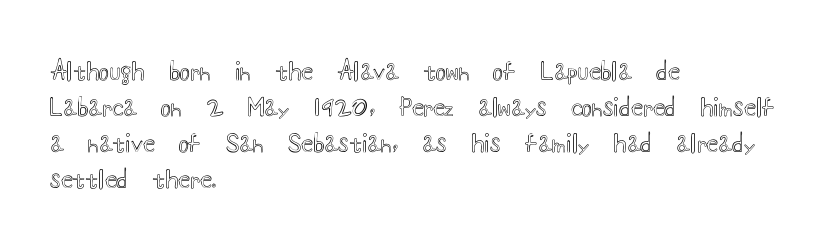
The image shows 24 px text type, upright; set left-aligned, normal line spacing (1.5x), normal letter spacing, not underlined.
